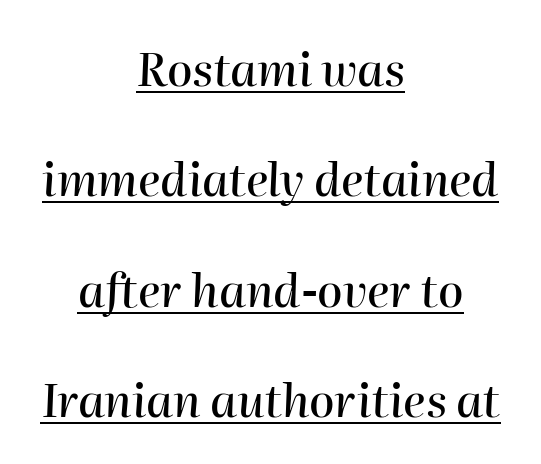
Q: Is the text italic (slanted)? A: Yes, it leans right by about 2 degrees.
Q: Is the text underlined? A: Yes.
Q: How is the paragraph aligned? A: Centered.
Q: Is the spacing between letters normal or unusually wide? A: Normal.
Q: Is the spacing between lines tight, normal or loose? A: Loose.
Q: Width (condensed, normal, or wide)? A: Normal.
Q: Stroke contrast? A: High.
Q: x-height? A: Medium.
Q: Monospaced? A: No.
